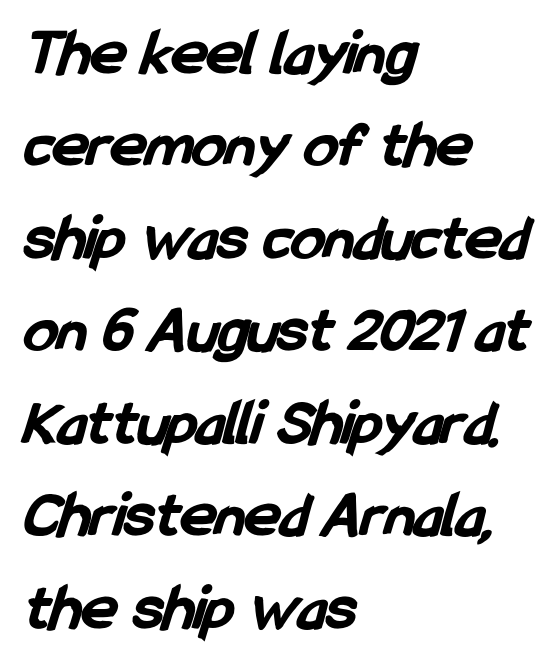
The image shows 67 px bold, condensed sans-serif type; set left-aligned, normal line spacing (1.38x), normal letter spacing, not underlined; low stroke contrast and a medium x-height.
